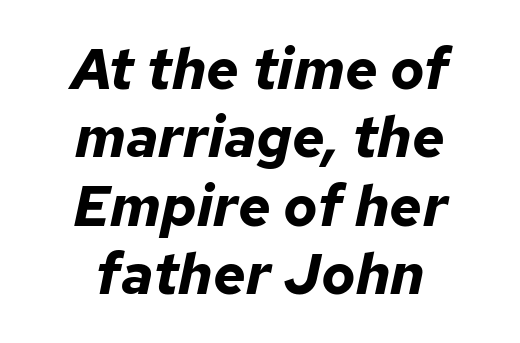
The image shows 57 px bold type, italic (leaning right); set centered, line spacing 1.2x, normal letter spacing, not underlined; low stroke contrast and a medium x-height.
